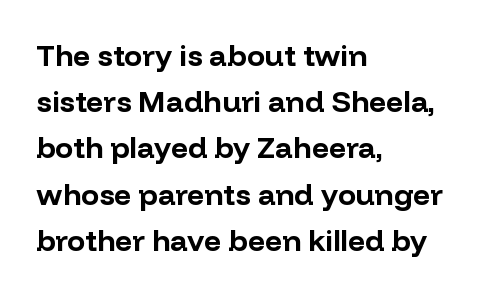
{"serif": "no", "italic": "no", "bold": "yes", "weight": "bold", "width": "normal", "stroke_contrast": "low", "x_height": "medium", "monospaced": "no", "underline": "no", "align": "left", "line_spacing": "normal", "line_spacing_ratio": 1.54, "letter_spacing": "normal", "letter_spacing_em": 0.0, "glyph_px": 30}
